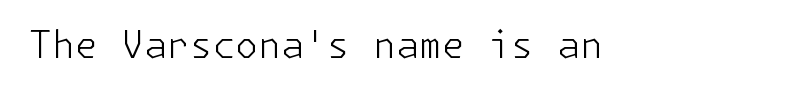
{"serif": "no", "italic": "no", "bold": "no", "weight": "light", "width": "normal", "stroke_contrast": "low", "x_height": "medium", "underline": "no", "letter_spacing": "normal", "letter_spacing_em": 0.0, "glyph_px": 37}
